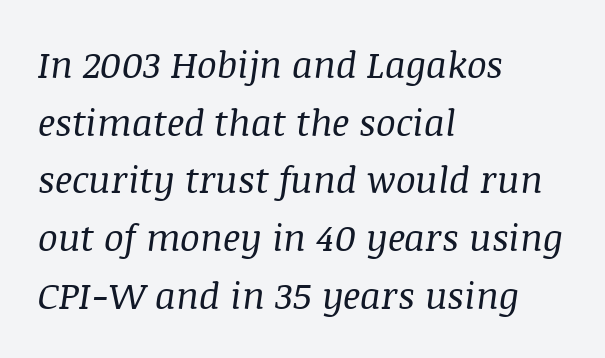
The image shows 37 px regular-weight serif type, italic (leaning right); set left-aligned, normal line spacing (1.56x), normal letter spacing, not underlined; medium stroke contrast and a large x-height.
